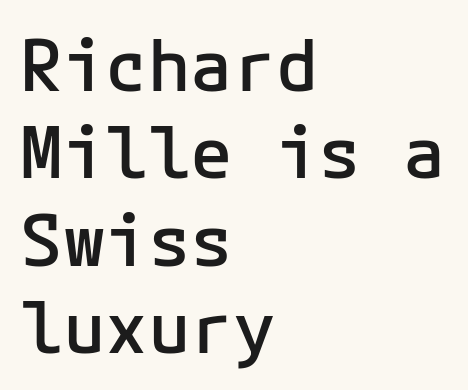
Q: Is the text bold? A: Semi-bold.
Q: Is the text italic (slanted)? A: No, it is upright.
Q: Is the typeface a serif or a sans-serif typeface? A: Sans-serif.
Q: Is the text underlined? A: No.
Q: How is the paragraph aligned? A: Left-aligned.
Q: Is the spacing between letters normal or unusually wide? A: Normal.
Q: Width (condensed, normal, or wide)? A: Normal.
Q: Stroke contrast? A: Low.
Q: x-height? A: Medium.
